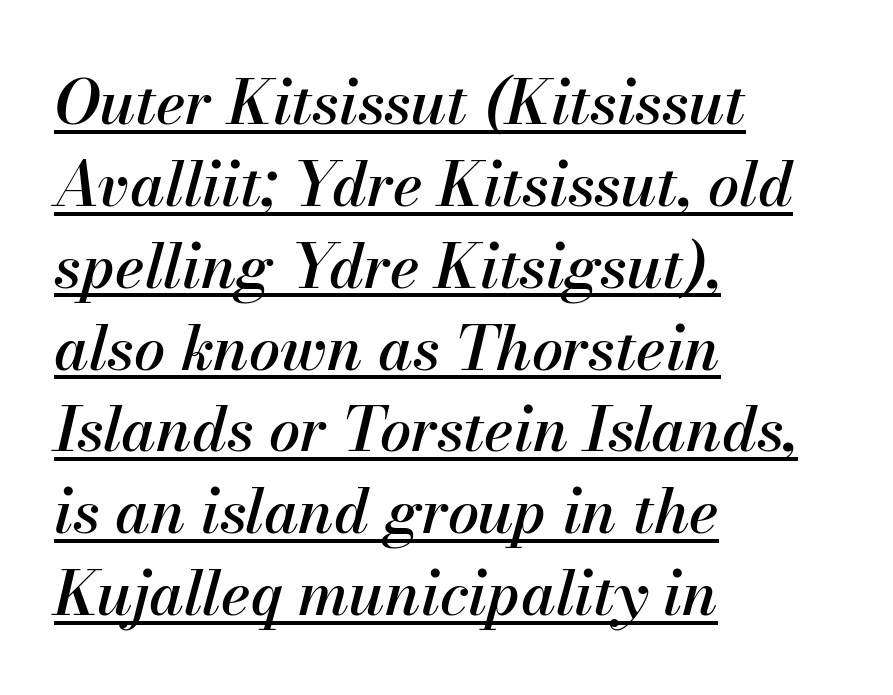
{"italic": "yes", "lean": "right", "slant_degrees": 13, "width": "normal", "stroke_contrast": "medium", "x_height": "small", "monospaced": "no", "underline": "yes", "align": "left", "line_spacing": "normal", "line_spacing_ratio": 1.32, "letter_spacing": "normal", "letter_spacing_em": 0.0, "glyph_px": 62}
